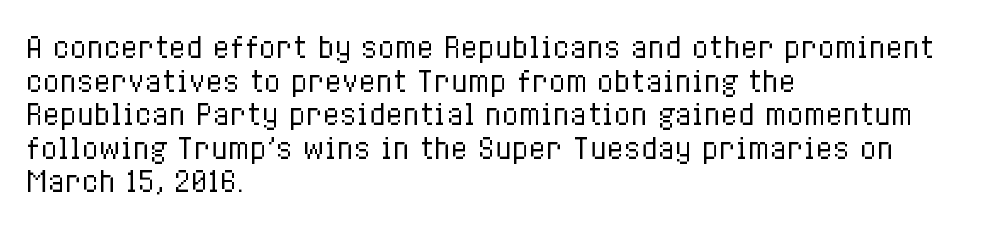
Q: Is the text bold? A: No.
Q: Is the text italic (slanted)? A: No, it is upright.
Q: Is the text underlined? A: No.
Q: How is the paragraph aligned? A: Left-aligned.
Q: Is the spacing between letters normal or unusually wide? A: Normal.
Q: Width (condensed, normal, or wide)? A: Condensed.
Q: Stroke contrast? A: Low.
Q: x-height? A: Medium.
Q: Monospaced? A: No.
